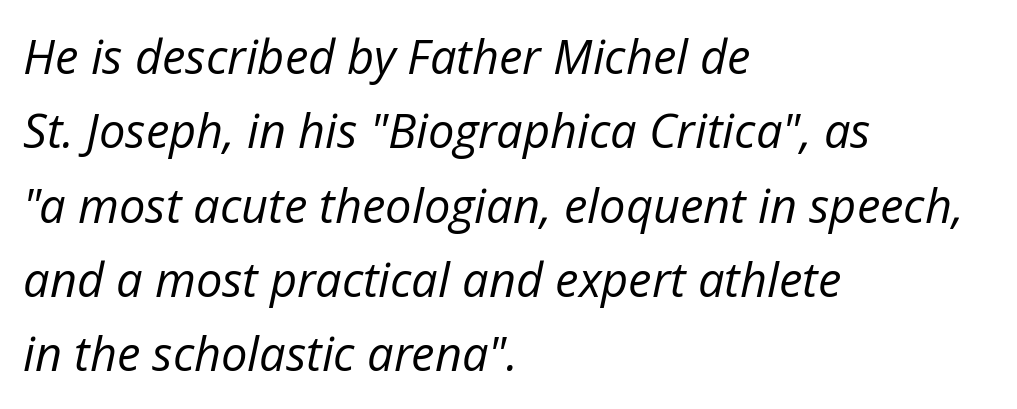
In CSS terms this would be text-align: left. Think of a printed novel: that variable character pitch is what you see here. The letters look calm and open, with moderate or lighter stems. Each word holds together tightly as a unit, with standard inter-letter gaps. Any mark beneath the type? The region is blank.
